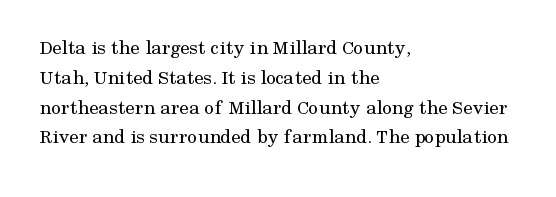
Q: Is the text bold? A: No.
Q: Is the text italic (slanted)? A: No, it is upright.
Q: Is the text underlined? A: No.
Q: How is the paragraph aligned? A: Left-aligned.
Q: Is the spacing between letters normal or unusually wide? A: Normal.
Q: Is the spacing between lines tight, normal or loose? A: Normal.
